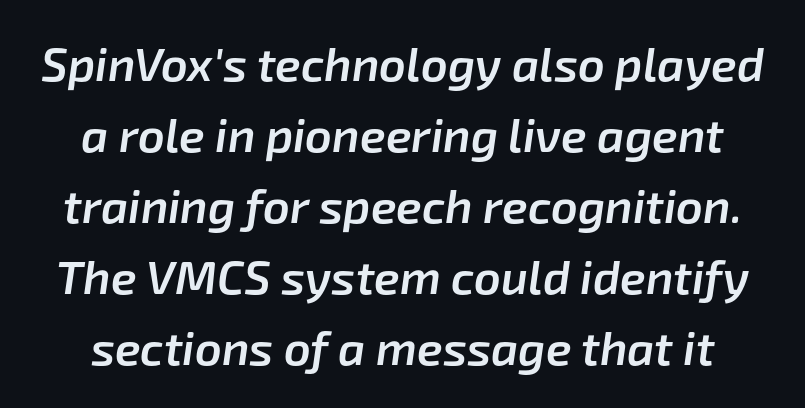
{"italic": "yes", "lean": "right", "slant_degrees": 8, "bold": "semi", "weight": "semibold", "width": "normal", "stroke_contrast": "low", "x_height": "medium", "monospaced": "no", "underline": "no", "line_spacing": "normal", "line_spacing_ratio": 1.51, "letter_spacing": "normal", "letter_spacing_em": 0.0, "glyph_px": 47}
